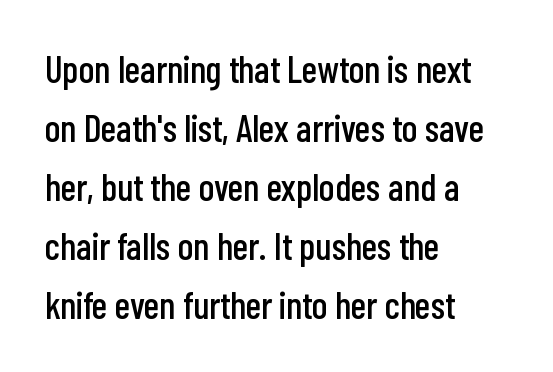
Q: Is the text italic (slanted)? A: No, it is upright.
Q: Is the typeface a serif or a sans-serif typeface? A: Sans-serif.
Q: Is the text underlined? A: No.
Q: How is the paragraph aligned? A: Left-aligned.
Q: Is the spacing between letters normal or unusually wide? A: Normal.
Q: Is the spacing between lines tight, normal or loose? A: Normal.
Q: Width (condensed, normal, or wide)? A: Condensed.
Q: Stroke contrast? A: Low.
Q: x-height? A: Medium.
Q: Monospaced? A: No.
